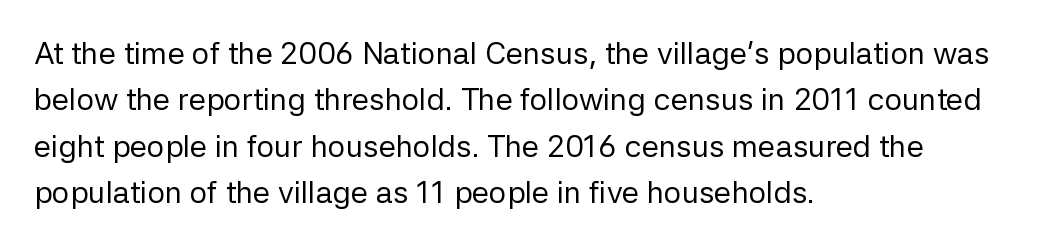
{"serif": "no", "italic": "no", "bold": "no", "weight": "regular", "width": "normal", "stroke_contrast": "low", "x_height": "medium", "monospaced": "no", "underline": "no", "align": "left", "line_spacing": "normal", "line_spacing_ratio": 1.5, "letter_spacing": "normal", "letter_spacing_em": 0.0, "glyph_px": 31}
